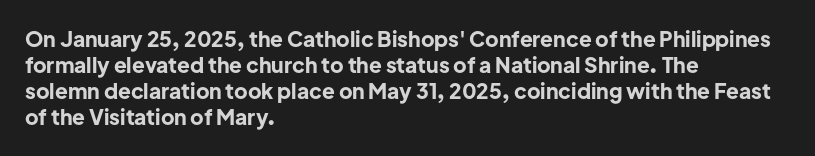
The strokes are fattened all the way to bold. Visually the block forms a straight wall on the left and a jagged coastline on the right. A typesetter would mark this as roman, not italic. The words here are not underlined.
